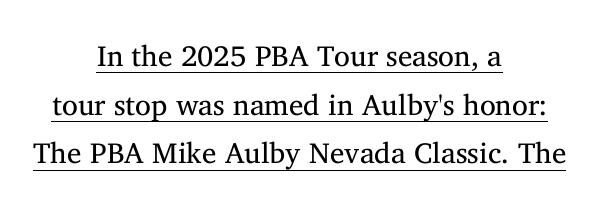
Q: Is the text bold? A: No.
Q: Is the text italic (slanted)? A: No, it is upright.
Q: Is the typeface a serif or a sans-serif typeface? A: Serif.
Q: Is the text underlined? A: Yes.
Q: How is the paragraph aligned? A: Centered.
Q: Is the spacing between letters normal or unusually wide? A: Normal.
Q: Is the spacing between lines tight, normal or loose? A: Normal.
Q: Width (condensed, normal, or wide)? A: Normal.
Q: Stroke contrast? A: Medium.
Q: x-height? A: Medium.
Q: Monospaced? A: No.
